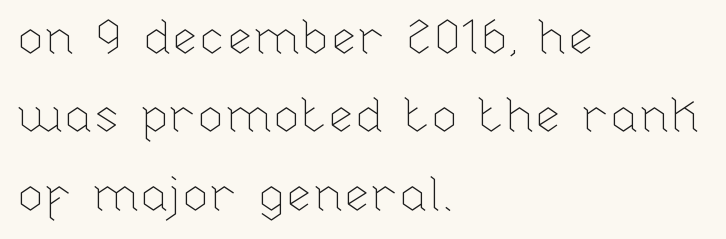
{"italic": "no", "bold": "no", "weight": "thin", "width": "normal", "stroke_contrast": "low", "x_height": "medium", "monospaced": "no", "underline": "no", "align": "left", "line_spacing": "normal", "line_spacing_ratio": 1.6, "letter_spacing": "normal", "letter_spacing_em": 0.0, "glyph_px": 49}
